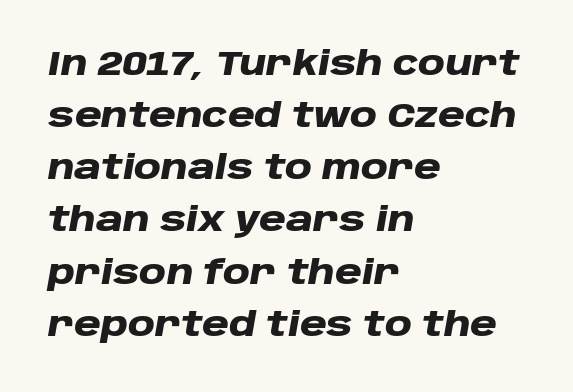
Q: Is the text bold? A: Yes.
Q: Is the text italic (slanted)? A: Yes, it leans right by about 10 degrees.
Q: Is the text underlined? A: No.
Q: How is the paragraph aligned? A: Left-aligned.
Q: Is the spacing between letters normal or unusually wide? A: Normal.
Q: Is the spacing between lines tight, normal or loose? A: Normal.
Q: Width (condensed, normal, or wide)? A: Wide.
Q: Stroke contrast? A: Low.
Q: x-height? A: Large.
Q: Monospaced? A: No.
